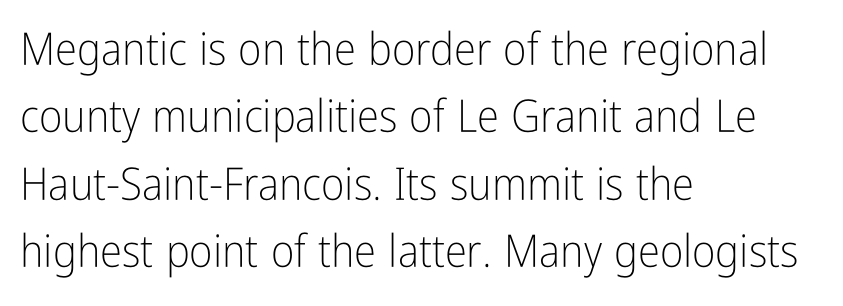
Beneath every word, the page is bare. The specimen reads as upright at a glance. The designer left line spacing at the default. You could call the tracking neutral — neither tight nor loose. Compared with a typical body face, this is equally light or lighter still.
